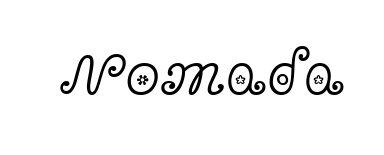
{"serif": "yes", "bold": "no", "weight": "light", "width": "wide", "x_height": "medium", "monospaced": "no", "underline": "no", "letter_spacing": "normal", "letter_spacing_em": 0.0, "glyph_px": 63}
